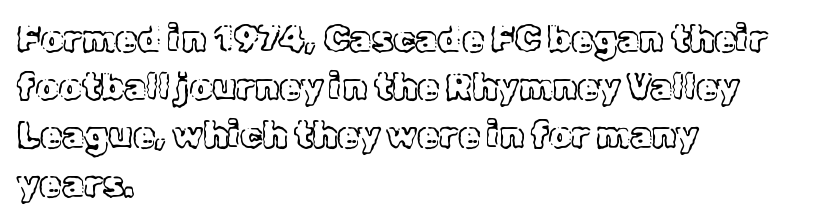
How would I describe the line gaps? Plain and ordinary. The typesetter chose a ragged-right arrangement here. The passage shown is not underscored anywhere. Inter-character spacing is left at the font's built-in metrics. This sample uses an upright cut, with every glyph sitting square on the baseline.
